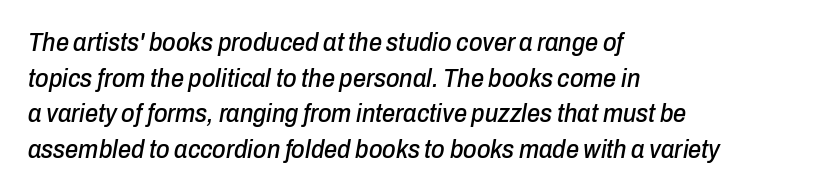
{"italic": "yes", "lean": "right", "slant_degrees": 10, "underline": "no", "align": "left", "line_spacing": "normal", "line_spacing_ratio": 1.37, "letter_spacing": "normal", "letter_spacing_em": 0.0, "glyph_px": 26}
